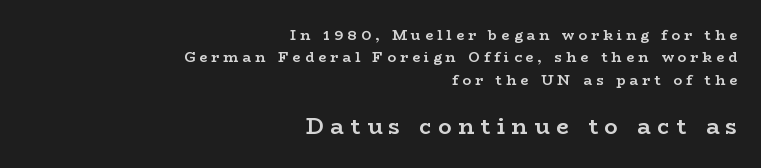
The specimen reads as upright at a glance. Casual observation: everything's shoved over to the right. The second block has been scaled up relative to the first. Spacing between characters has been opened up far beyond the box default.
